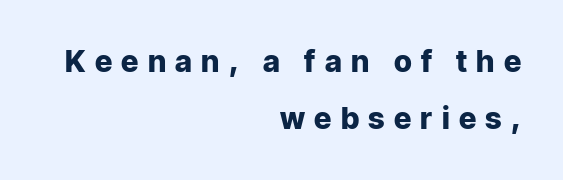
Beneath every word, the page is bare. The face used here is a sans, in the tradition of grotesques and geometrics. How would I describe the line gaps? Wide and relaxed. Tall strokes in this sample are plumb rather than angled. Layout note: lines flush right. Students, this is bold: see how much ink each stroke carries.
